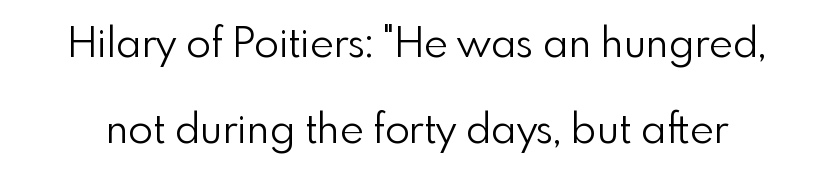
{"serif": "no", "italic": "no", "bold": "no", "weight": "light", "width": "normal", "x_height": "small", "monospaced": "no", "underline": "no", "line_spacing": "loose", "line_spacing_ratio": 2.1, "letter_spacing": "normal", "letter_spacing_em": 0.0, "glyph_px": 41}
